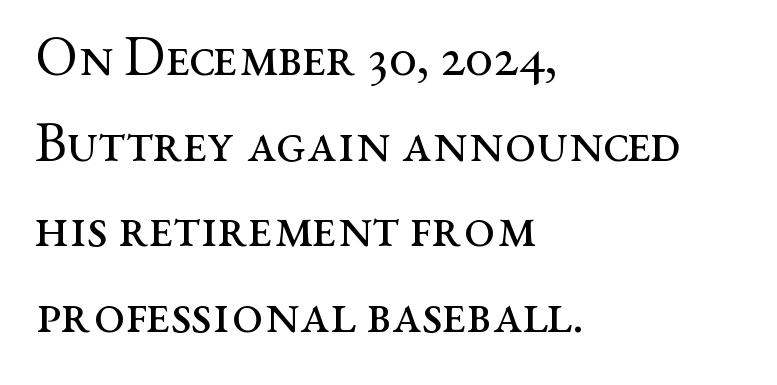
{"serif": "yes", "italic": "no", "bold": "no", "weight": "regular", "width": "wide", "stroke_contrast": "medium", "x_height": "medium", "monospaced": "no", "underline": "no", "align": "left", "line_spacing": "normal", "line_spacing_ratio": 1.53, "letter_spacing": "normal", "letter_spacing_em": 0.0, "glyph_px": 56}
